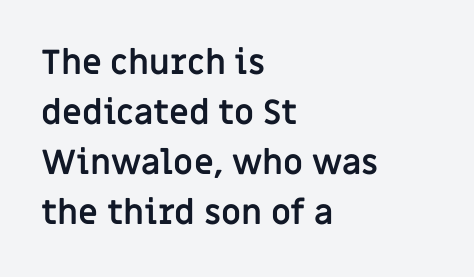
Reading down the block, your eye returns to a fixed left position each line. Do the characters align in a grid? No, the font is proportional. Interline gaps are of average width in this sample. A bare baseline throughout the passage. Every stem runs plumb, perpendicular to the baseline. The typeface chosen for these lines omits serifs.
